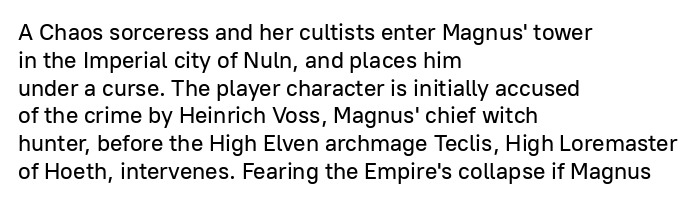
Q: Is the text italic (slanted)? A: No, it is upright.
Q: Is the text underlined? A: No.
Q: How is the paragraph aligned? A: Left-aligned.
Q: Is the spacing between letters normal or unusually wide? A: Normal.
